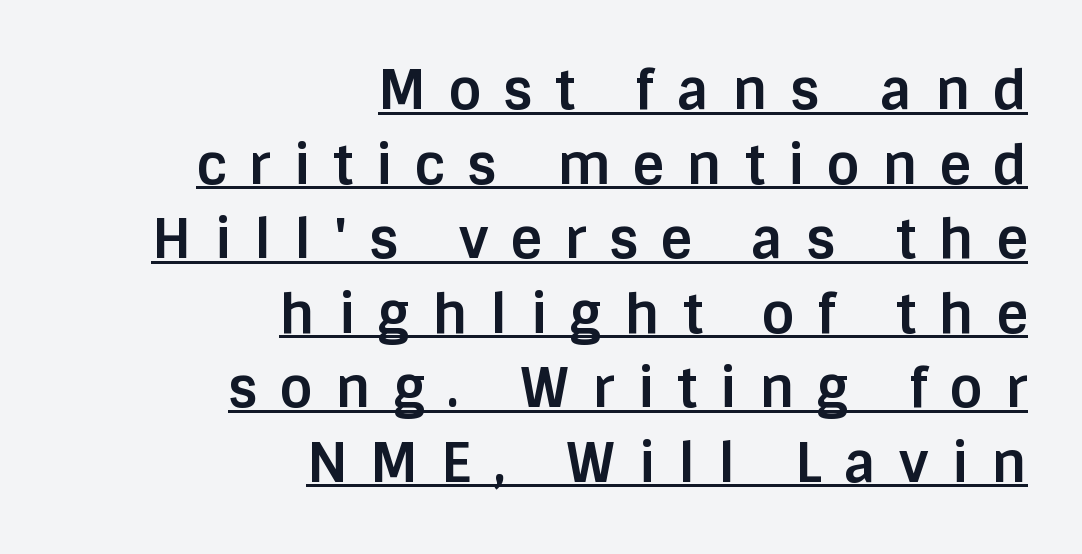
{"serif": "no", "italic": "no", "bold": "yes", "weight": "bold", "width": "normal", "stroke_contrast": "low", "x_height": "large", "monospaced": "no", "underline": "yes", "align": "right", "line_spacing": "normal", "line_spacing_ratio": 1.38, "letter_spacing": "wide", "letter_spacing_em": 0.42, "glyph_px": 54}
